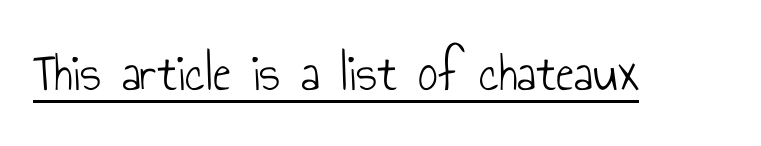
{"serif": "no", "italic": "no", "bold": "no", "weight": "light", "width": "condensed", "stroke_contrast": "low", "x_height": "small", "monospaced": "no", "underline": "yes", "letter_spacing": "normal", "letter_spacing_em": 0.0, "glyph_px": 55}
